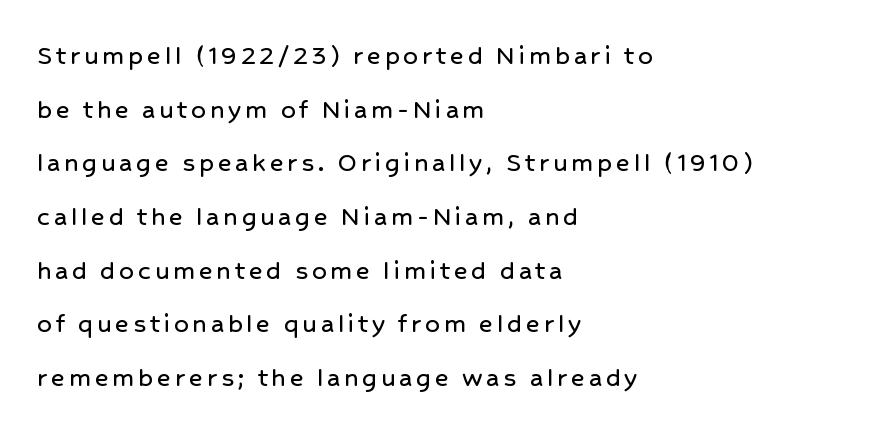
Descenders hang freely into open space. Characters remain perfectly vertical along every line. Think of a printed novel: that variable character pitch is what you see here. Grotesque or geometric, the face here clearly has no serifs. These lines stack with their left ends in a neat column.
